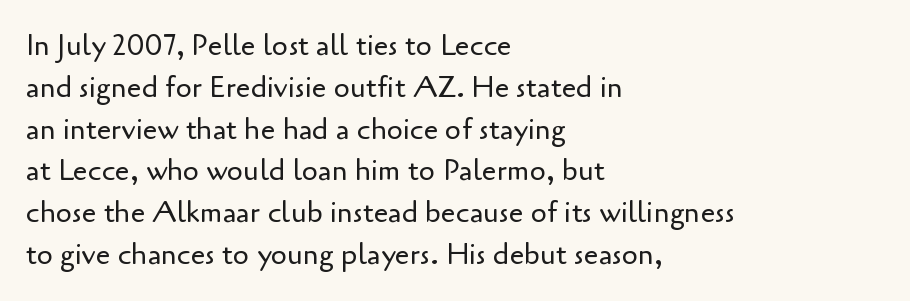
Summary of vertical rhythm: regular, with standard interline spacing. The typeface has the unassuming heft of standard copy or less. Bare-footed words on every line. You can tell from the bare stems that sans-serif type was used. There is no visible air inserted between adjacent glyphs.
